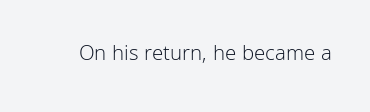
{"italic": "no", "bold": "no", "underline": "no", "letter_spacing": "normal", "letter_spacing_em": 0.0, "glyph_px": 22}
